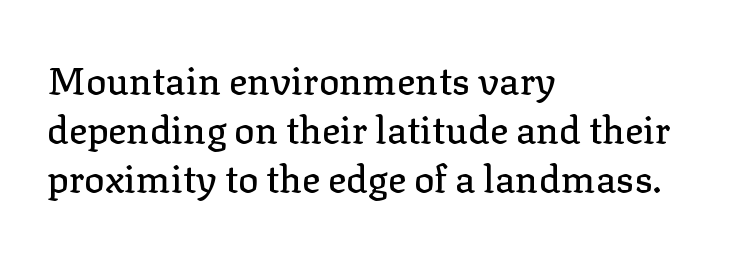
The image shows 38 px serif type, upright; set left-aligned, normal line spacing (1.29x), normal letter spacing, not underlined; low stroke contrast and a medium x-height.
